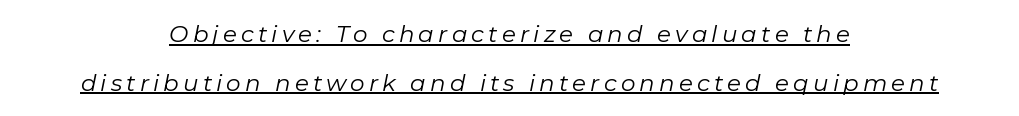
{"italic": "yes", "lean": "right", "slant_degrees": 11, "bold": "no", "underline": "yes", "align": "center", "line_spacing": "loose", "line_spacing_ratio": 2.12, "glyph_px": 23}
